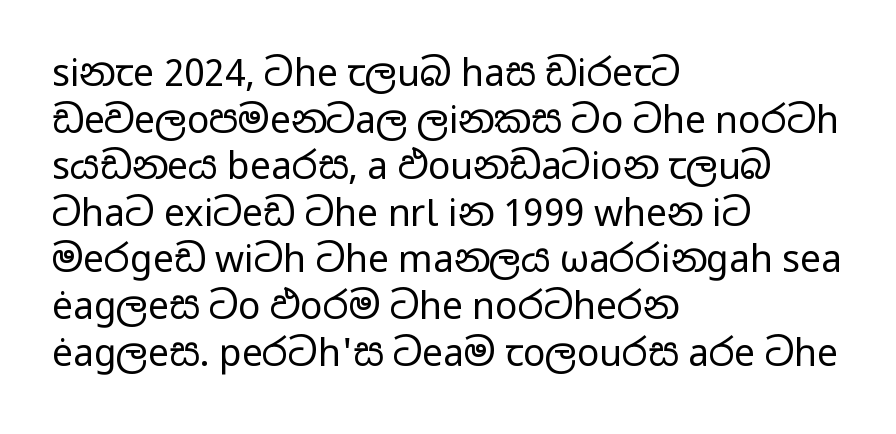
The text block is weighted toward the left margin, trailing off unevenly rightward. Notice how the stems are strictly vertical — no italics here. Descenders are the only things crossing below the line. You could not count columns in this text — the font is proportionally spaced.
